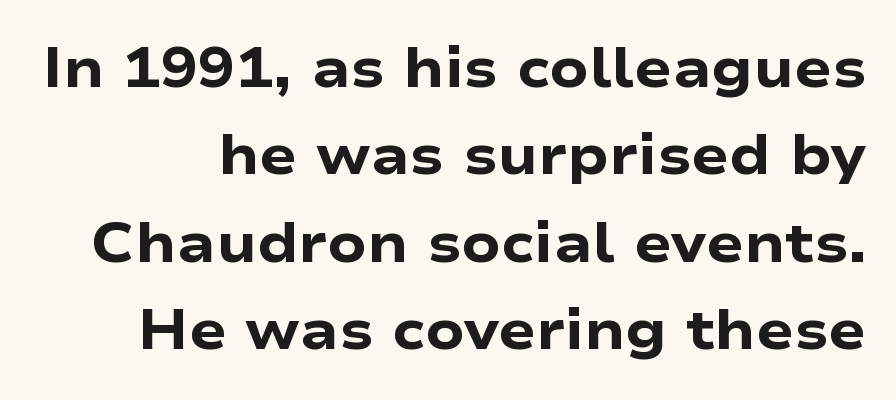
Q: Is the text bold? A: Yes.
Q: Is the text italic (slanted)? A: No, it is upright.
Q: Is the typeface a serif or a sans-serif typeface? A: Sans-serif.
Q: Is the text underlined? A: No.
Q: Is the spacing between letters normal or unusually wide? A: Normal.
Q: Is the spacing between lines tight, normal or loose? A: Normal.
Q: Width (condensed, normal, or wide)? A: Wide.
Q: Stroke contrast? A: Low.
Q: x-height? A: Medium.
Q: Monospaced? A: No.
